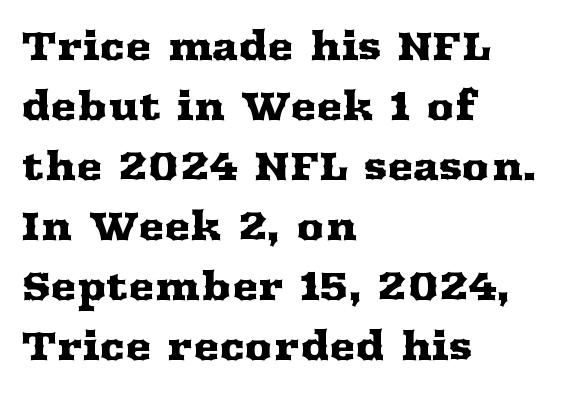
{"serif": "yes", "italic": "no", "width": "wide", "stroke_contrast": "medium", "x_height": "medium", "monospaced": "no", "underline": "no", "align": "left", "line_spacing": "normal", "line_spacing_ratio": 1.54, "letter_spacing": "normal", "letter_spacing_em": 0.0, "glyph_px": 39}
